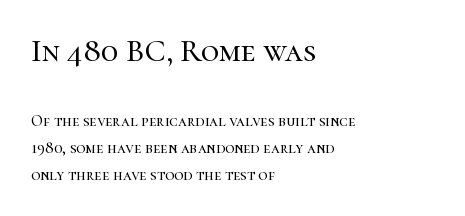
The image shows 32 px serif type, upright; set left-aligned, normal line spacing (1.69x), normal letter spacing, not underlined; the first (top) block is 2.0x larger; high stroke contrast and a medium x-height.
